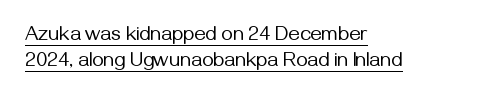
{"italic": "no", "bold": "no", "underline": "yes", "align": "left", "line_spacing": "normal", "line_spacing_ratio": 1.32, "letter_spacing": "normal", "letter_spacing_em": 0.0, "glyph_px": 20}
